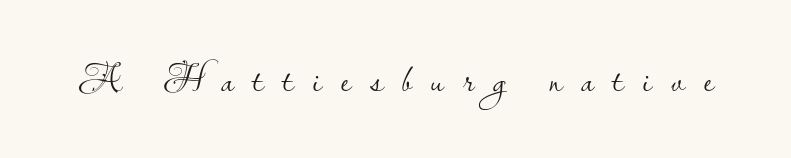
Quick note: underline off. Weight: not bold — regular or lighter. These lines are rendered in a variable-pitch font. Loose tracking; the words dissolve into strings of separated letters. The letters carry no serifs — their stems end cleanly without finishing strokes.
